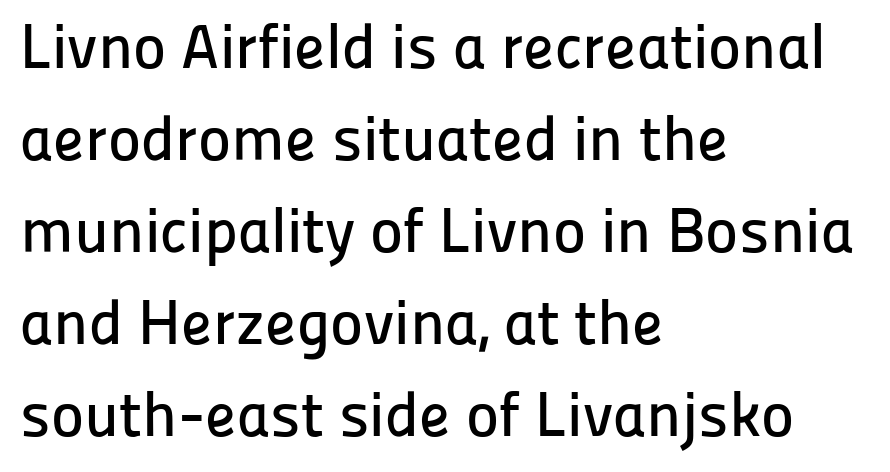
Q: Is the text italic (slanted)? A: No, it is upright.
Q: Is the typeface a serif or a sans-serif typeface? A: Sans-serif.
Q: Is the text underlined? A: No.
Q: How is the paragraph aligned? A: Left-aligned.
Q: Is the spacing between letters normal or unusually wide? A: Normal.
Q: Is the spacing between lines tight, normal or loose? A: Normal.
Q: Width (condensed, normal, or wide)? A: Normal.
Q: Stroke contrast? A: Low.
Q: x-height? A: Medium.
Q: Monospaced? A: No.
